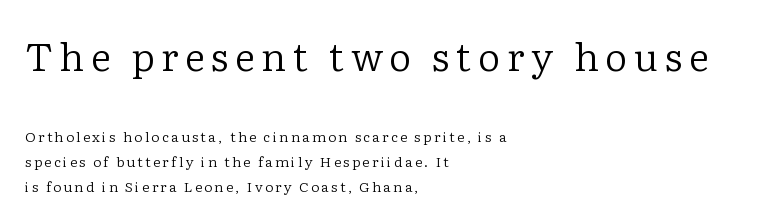
Weight: in the light-to-regular range. Nobody drew a line under any word here. The ragged edge is on the right, which tells us the setting is flush left. Does the bottom block carry the larger type? No, the top block does. Designer's note — italics off, roman on. A typesetter would call this proportional, since set widths differ per character.
